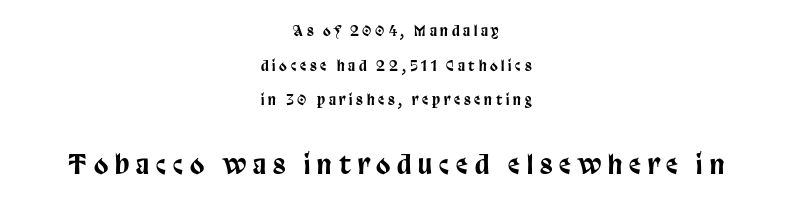
{"italic": "no", "underline": "no", "align": "center", "line_spacing": "loose", "line_spacing_ratio": 2.47, "letter_spacing": "wide", "letter_spacing_em": 0.27, "larger_block": "second", "size_ratio": 1.86, "glyph_px": 26}
